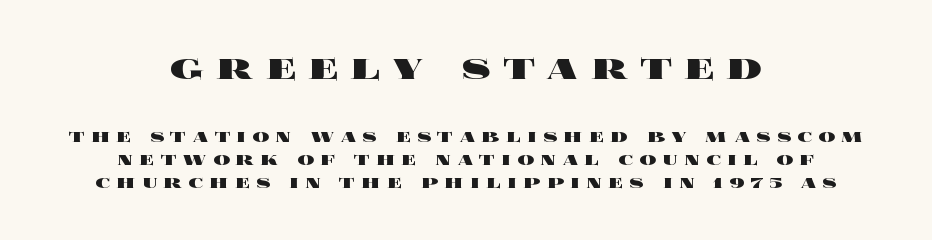
The image shows 42 px heavy, wide type, upright; set centered, tight line spacing (1.09x), unusually wide letter spacing (+0.29 em), not underlined; the first (top) block is 2.0x larger; a large x-height.
